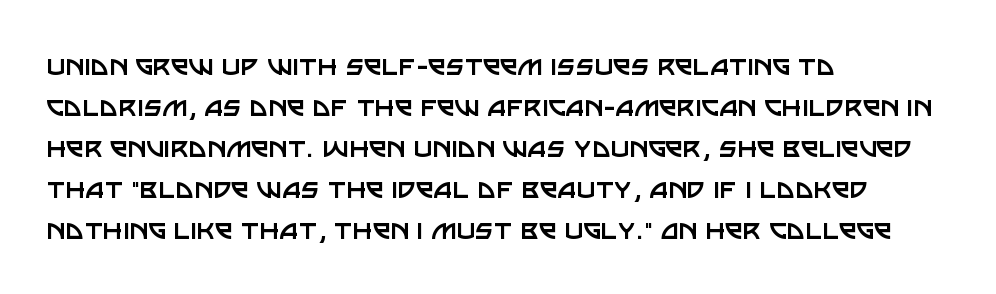
Quick note: interline space is typical. The lettering stays uniformly vertical, giving the passage a roman look. Type without underlining. Each letter keeps its own natural width here, so spacing adapts to shape. All the whitespace from short lines collects on the right. Here the glyphs are tracked normally, forming tight word shapes.
